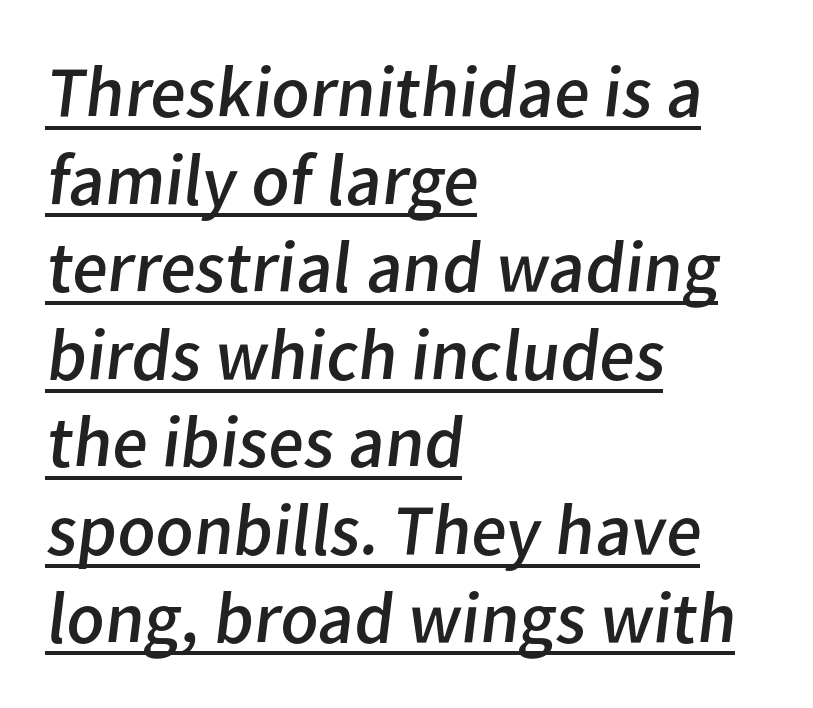
This is not heavy type; no bold has been used. The passage shown is underscored from start to finish. A typesetter would call this proportional, since set widths differ per character. The line texture is even and compact thanks to regular tracking. The passage is arranged the way most books set body copy — flush left.
